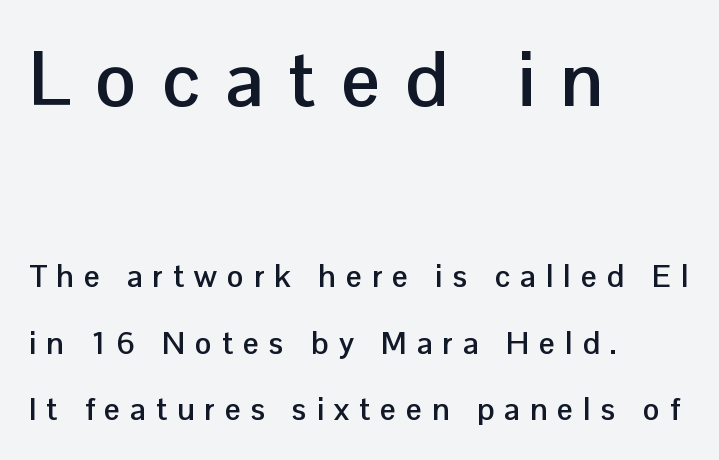
The image shows 77 px semibold sans-serif type, upright; set left-aligned, loose line spacing (2.15x), unusually wide letter spacing (+0.33 em), not underlined; the first (top) block is 2.48x larger; low stroke contrast and a medium x-height.
